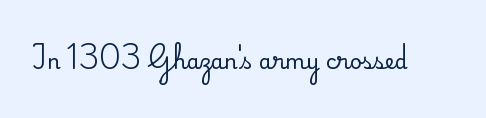
Every character sits straight up, as roman type does. The string is rendered with underlining switched off. Students, note that the glyphs here touch the page at normal intervals.
